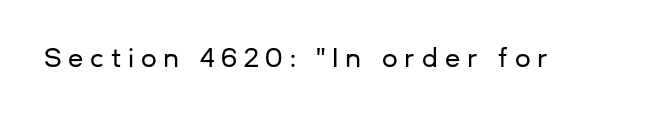
{"italic": "no", "underline": "no", "letter_spacing": "wide", "letter_spacing_em": 0.27, "glyph_px": 25}
